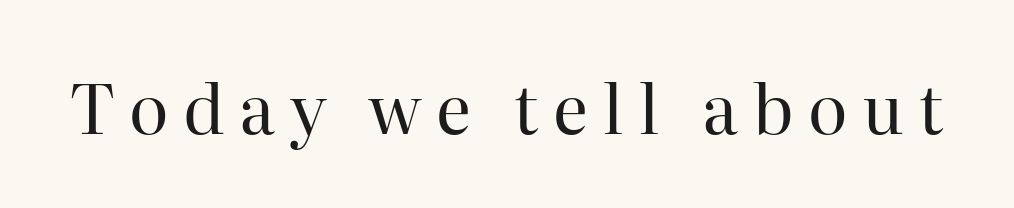
Q: Is the text bold? A: No.
Q: Is the text italic (slanted)? A: No, it is upright.
Q: Is the typeface a serif or a sans-serif typeface? A: Serif.
Q: Is the text underlined? A: No.
Q: Is the spacing between letters normal or unusually wide? A: Unusually wide.
Q: Width (condensed, normal, or wide)? A: Normal.
Q: Stroke contrast? A: High.
Q: x-height? A: Medium.
Q: Monospaced? A: No.
